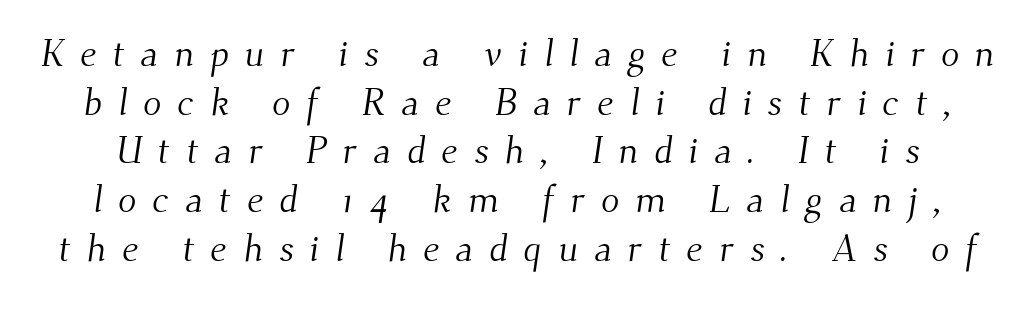
Q: Is the text bold? A: No.
Q: Is the typeface a serif or a sans-serif typeface? A: Serif.
Q: Is the text underlined? A: No.
Q: Is the spacing between letters normal or unusually wide? A: Unusually wide.
Q: Is the spacing between lines tight, normal or loose? A: Normal.
Q: Width (condensed, normal, or wide)? A: Normal.
Q: Stroke contrast? A: Medium.
Q: x-height? A: Small.
Q: Monospaced? A: No.
